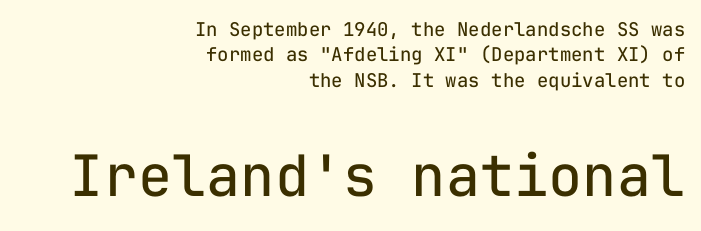
{"serif": "no", "italic": "no", "bold": "no", "weight": "regular", "width": "normal", "stroke_contrast": "low", "x_height": "medium", "monospaced": "yes", "underline": "no", "align": "right", "line_spacing": "normal", "line_spacing_ratio": 1.33, "letter_spacing": "normal", "letter_spacing_em": 0.0, "larger_block": "second", "size_ratio": 3.0, "glyph_px": 57}
